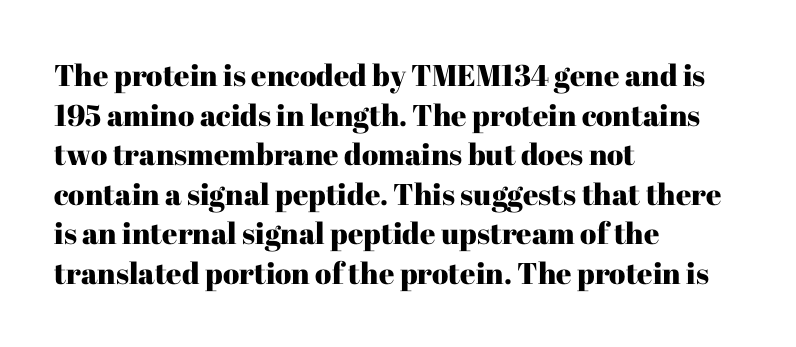
Q: Is the text italic (slanted)? A: No, it is upright.
Q: Is the typeface a serif or a sans-serif typeface? A: Serif.
Q: Is the text underlined? A: No.
Q: How is the paragraph aligned? A: Left-aligned.
Q: Is the spacing between letters normal or unusually wide? A: Normal.
Q: Is the spacing between lines tight, normal or loose? A: Normal.
Q: Width (condensed, normal, or wide)? A: Normal.
Q: Stroke contrast? A: High.
Q: x-height? A: Medium.
Q: Monospaced? A: No.
